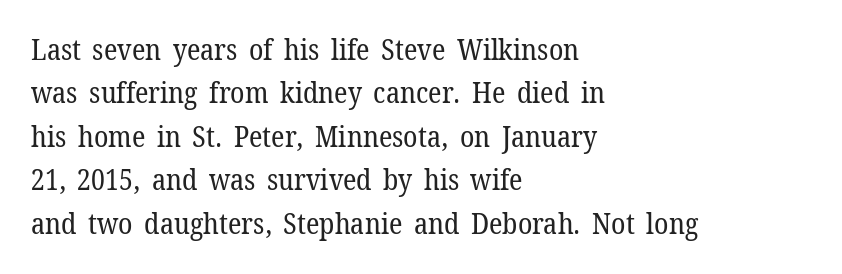
The image shows 29 px regular-weight serif type, upright; set left-aligned, normal line spacing (1.5x), normal letter spacing, not underlined; low stroke contrast and a medium x-height.
